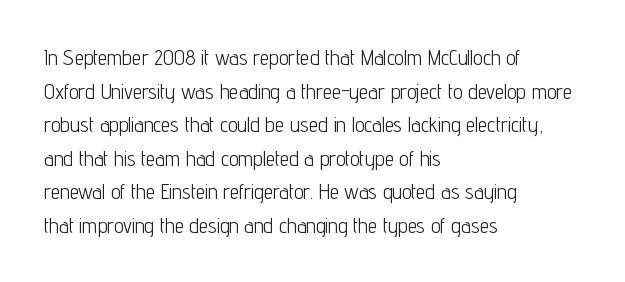
{"italic": "no", "bold": "no", "underline": "no", "align": "left", "line_spacing": "normal", "line_spacing_ratio": 1.6, "letter_spacing": "normal", "letter_spacing_em": 0.0, "glyph_px": 21}
